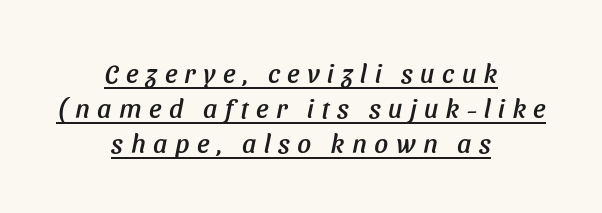
The image shows 27 px text type; set centered, normal line spacing (1.29x), unusually wide letter spacing (+0.28 em), underlined.
